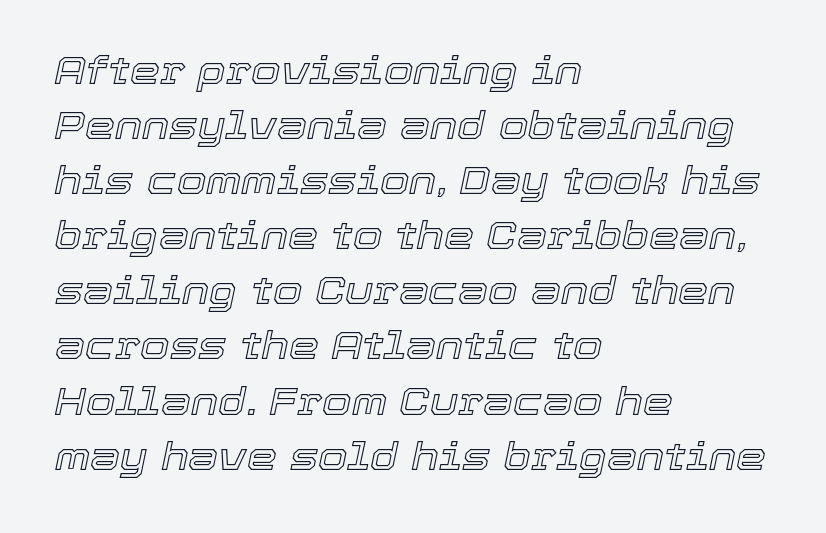
Note the varied advance widths — an 'i' is clearly narrower than an 'm'. Rule under the text: the space is simply empty. Line beginnings align vertically; line endings do not. Slanted lettering throughout.
